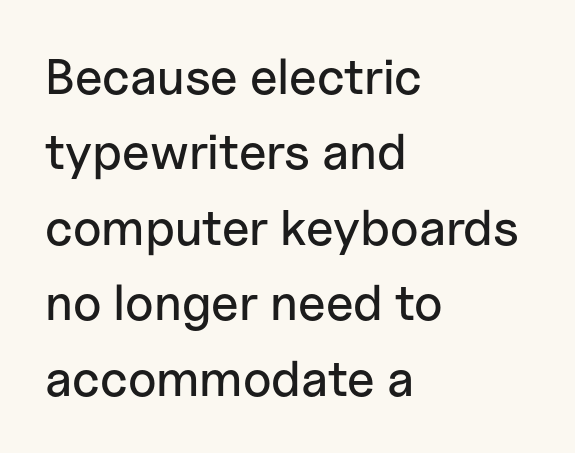
The image shows 50 px sans-serif type, upright; set left-aligned, normal line spacing (1.51x), normal letter spacing, not underlined; low stroke contrast and a medium x-height.
